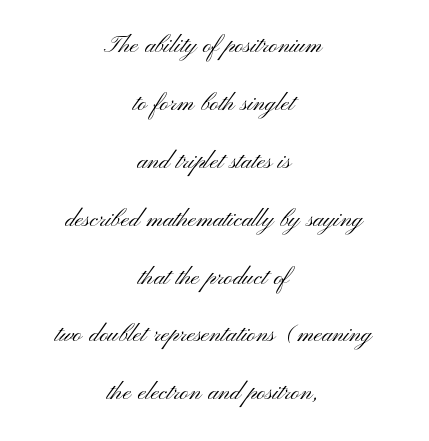
If you folded the block vertically in half, each line would mirror itself in length. The weight would be labelled regular, book, light, or lighter still. A typesetter would call this leading open, well beyond the default. Descenders hang freely into open space. Proportional: the letters do not fall into vertical columns.
